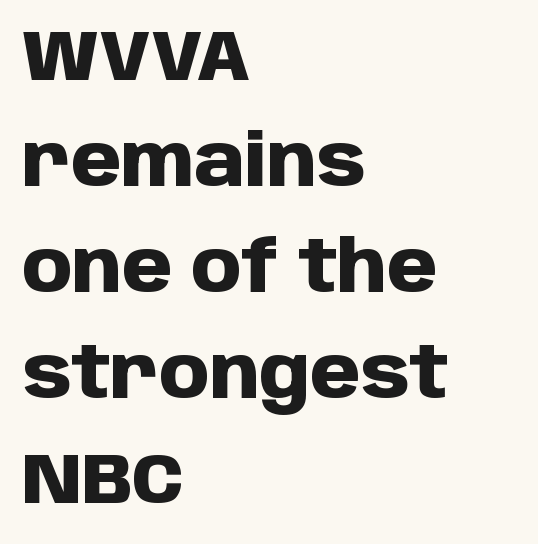
{"serif": "no", "italic": "no", "bold": "yes", "weight": "heavy", "width": "normal", "stroke_contrast": "low", "x_height": "large", "monospaced": "no", "underline": "no", "align": "left", "line_spacing": "normal", "line_spacing_ratio": 1.47, "letter_spacing": "normal", "letter_spacing_em": 0.0, "glyph_px": 72}
